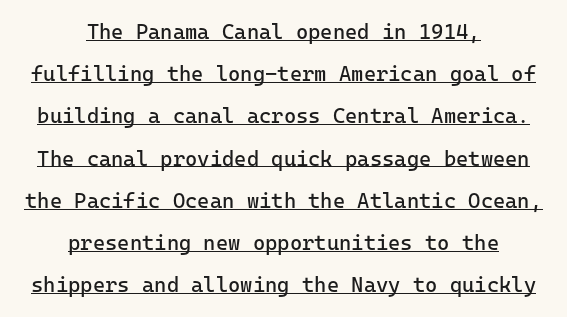
The image shows 21 px text type, upright; set centered, loose line spacing (2.01x), normal letter spacing, underlined.
